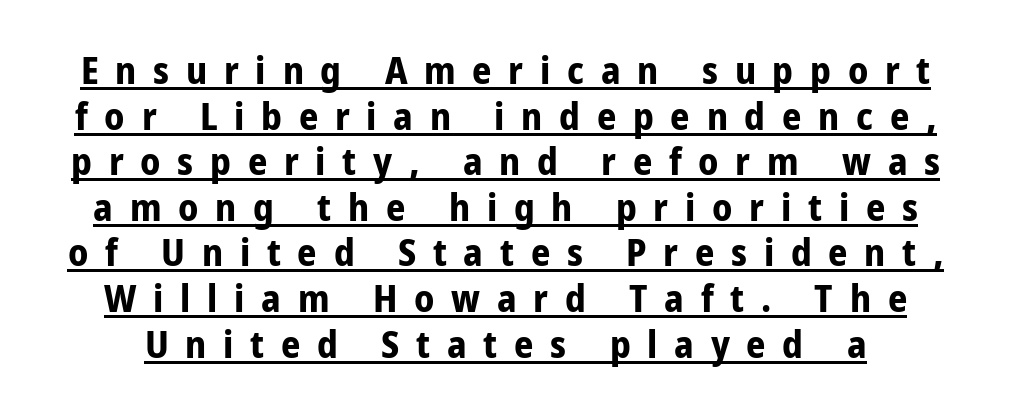
Nothing sits at the stroke ends, so this counts as sans-serif. Emphasis by weight is at full strength: bold. The rendering uses the underline text-decoration. Ascenders rise straight up at ninety degrees. The letters advance in unequal steps, a hallmark of proportional type. Someone cranked the tracking dial way up on this one.
